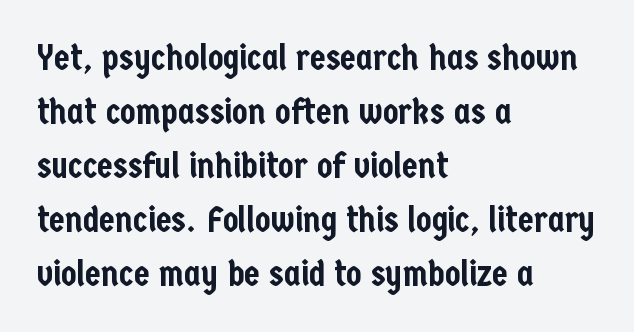
Q: Is the text italic (slanted)? A: No, it is upright.
Q: Is the typeface a serif or a sans-serif typeface? A: Sans-serif.
Q: Is the text underlined? A: No.
Q: How is the paragraph aligned? A: Left-aligned.
Q: Is the spacing between letters normal or unusually wide? A: Normal.
Q: Is the spacing between lines tight, normal or loose? A: Normal.
Q: Width (condensed, normal, or wide)? A: Condensed.
Q: Stroke contrast? A: Low.
Q: x-height? A: Medium.
Q: Monospaced? A: No.
